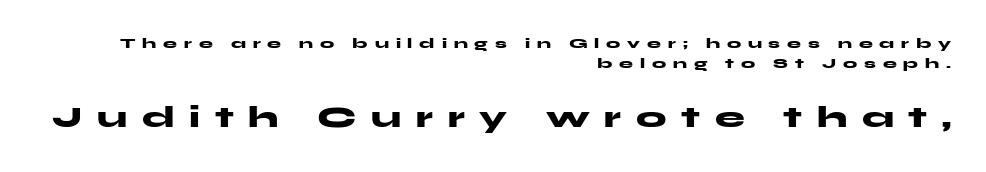
Q: Is the text bold? A: Yes.
Q: Is the text italic (slanted)? A: No, it is upright.
Q: Is the typeface a serif or a sans-serif typeface? A: Sans-serif.
Q: Is the text underlined? A: No.
Q: How is the paragraph aligned? A: Right-aligned.
Q: Is the spacing between letters normal or unusually wide? A: Unusually wide.
Q: Is the spacing between lines tight, normal or loose? A: Normal.
Q: Which block of text is set in a larger size, the first (top) or the second (bottom)? A: The second (bottom) one.
Q: Width (condensed, normal, or wide)? A: Wide.
Q: Stroke contrast? A: Medium.
Q: x-height? A: Medium.
Q: Monospaced? A: No.
